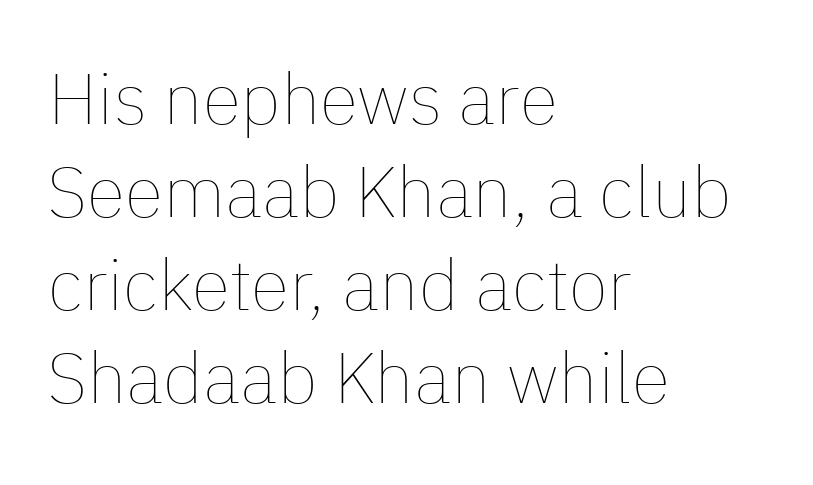
The image shows 71 px thin type, upright; set left-aligned, normal line spacing (1.31x), normal letter spacing, not underlined; low stroke contrast and a medium x-height.
